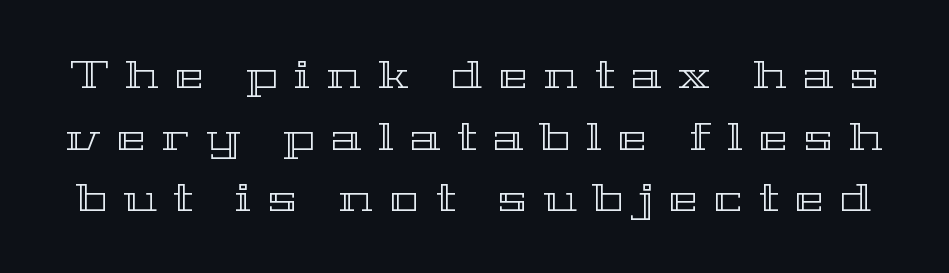
The image shows 39 px wide type, upright; set normal line spacing (1.58x), unusually wide letter spacing (+0.42 em), not underlined; a medium x-height.
